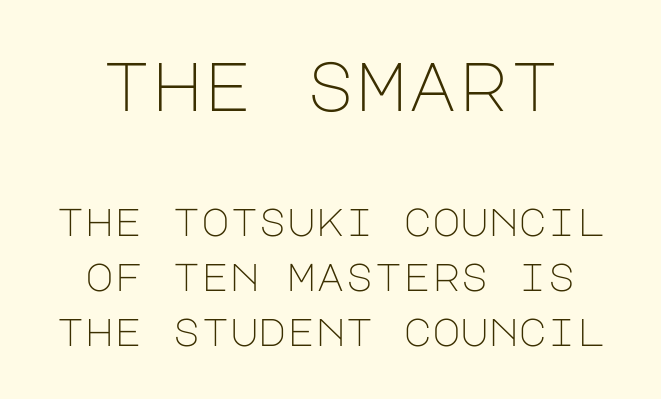
The image shows 69 px light sans-serif type, upright; set normal line spacing (1.41x), normal letter spacing, not underlined; the first (top) block is 1.77x larger; low stroke contrast and a large x-height.
